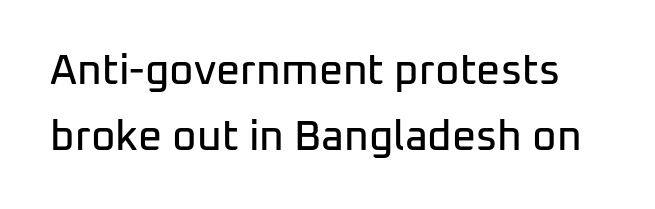
If you drew a line through each stem, it would be perfectly vertical. The rendering uses a moderate line-height, typical for paragraphs. The rendering uses natural spacing where letterforms have individual widths. The designer went with a sans here, leaving each stem footless. These lines keep a tight, regular rhythm from letter to letter. Has an underline been added? It has not.
